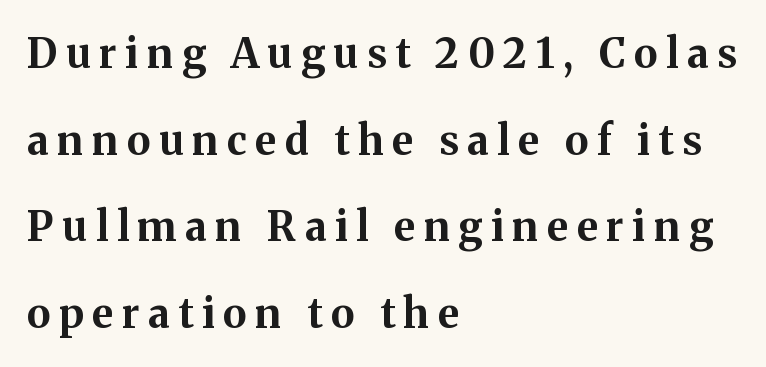
The image shows 41 px bold serif type, upright; set left-aligned, loose line spacing (2.11x), unusually wide letter spacing (+0.21 em), not underlined; medium stroke contrast and a medium x-height.
